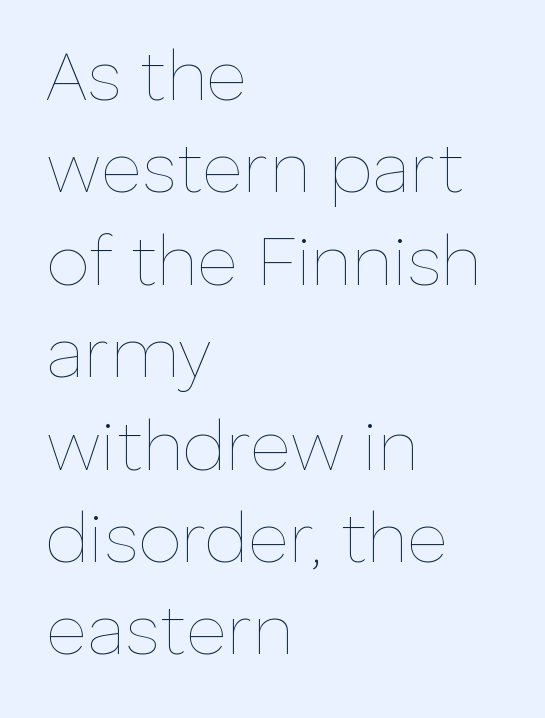
The image shows 70 px thin type, upright; set left-aligned, normal line spacing (1.32x), normal letter spacing, not underlined; low stroke contrast and a medium x-height.
